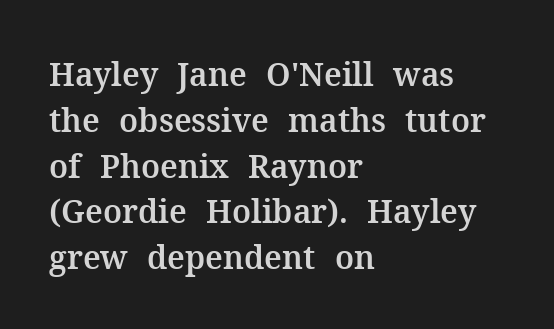
{"serif": "yes", "italic": "no", "width": "normal", "stroke_contrast": "medium", "x_height": "medium", "monospaced": "no", "underline": "no", "align": "left", "line_spacing": "normal", "line_spacing_ratio": 1.43, "letter_spacing": "normal", "letter_spacing_em": 0.0, "glyph_px": 32}
